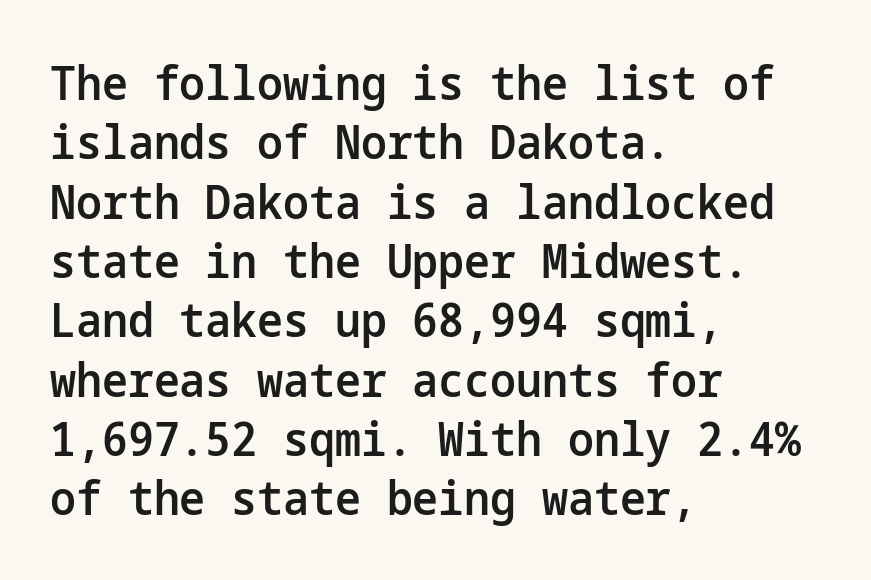
Q: Is the text bold? A: Semi-bold.
Q: Is the text italic (slanted)? A: No, it is upright.
Q: Is the typeface a serif or a sans-serif typeface? A: Sans-serif.
Q: Is the text underlined? A: No.
Q: How is the paragraph aligned? A: Left-aligned.
Q: Is the spacing between letters normal or unusually wide? A: Normal.
Q: Is the spacing between lines tight, normal or loose? A: Normal.
Q: Width (condensed, normal, or wide)? A: Normal.
Q: Stroke contrast? A: Low.
Q: x-height? A: Medium.
